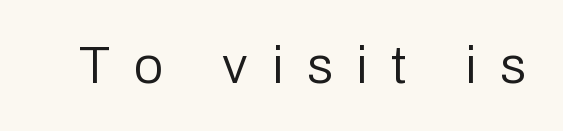
These lines are rendered in a variable-pitch font. Unlike italic type, these characters show no tilt at all. Inter-character spacing is expanded well beyond the font's built-in metrics. On a weight scale, this lands at 450 or below. The typeface chosen for these lines omits serifs.
